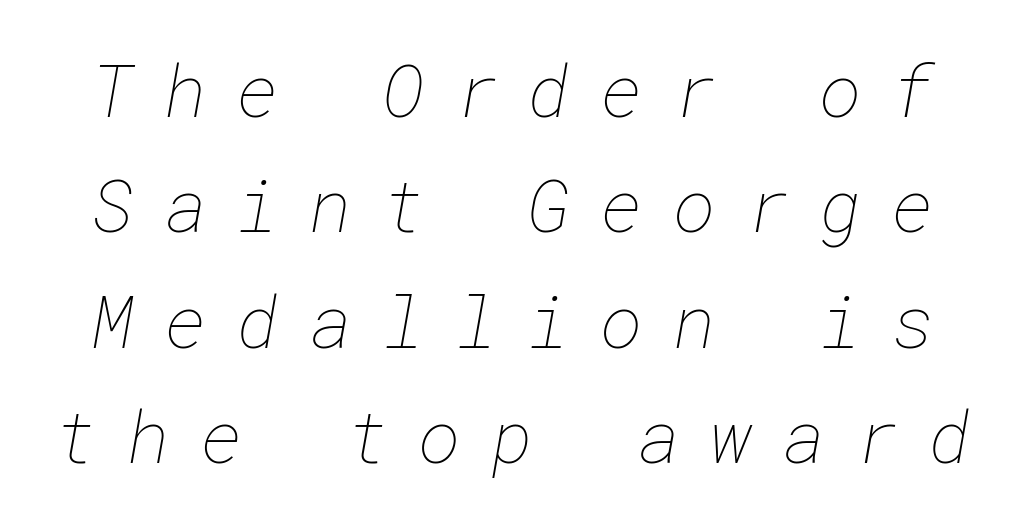
The image shows 73 px thin type; set normal line spacing (1.58x), unusually wide letter spacing (+0.41 em), not underlined; low stroke contrast and a medium x-height.
